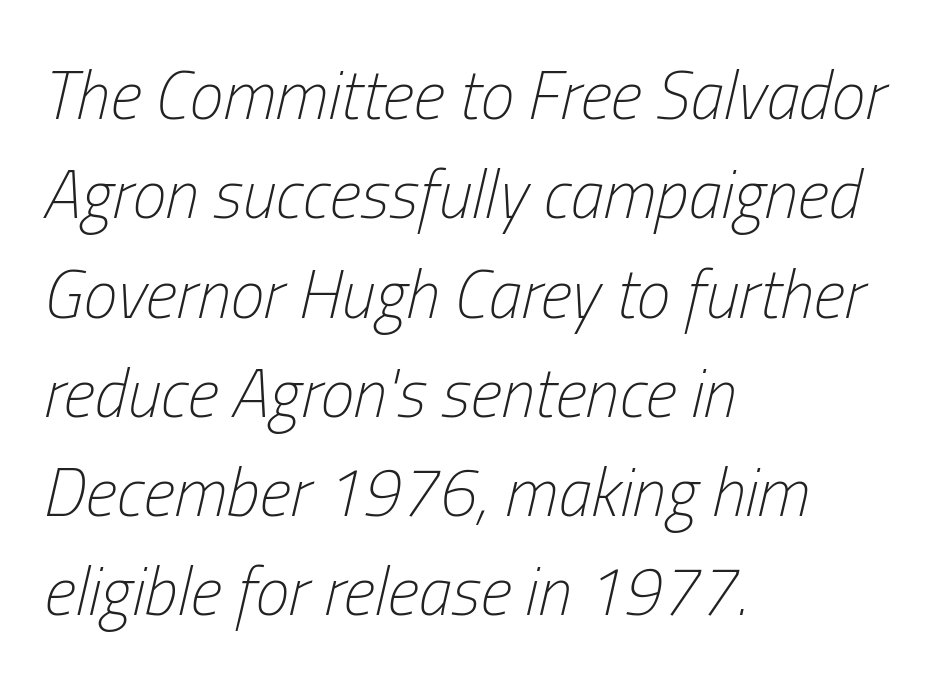
The image shows 68 px light, condensed type, italic (leaning right); set left-aligned, normal line spacing (1.46x), normal letter spacing, not underlined; low stroke contrast and a medium x-height.
